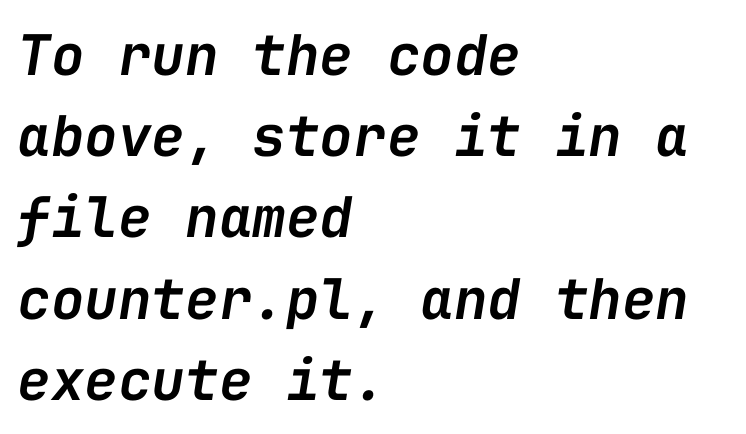
Q: Is the text bold? A: Semi-bold.
Q: Is the text italic (slanted)? A: Yes, it leans right by about 9 degrees.
Q: Is the text underlined? A: No.
Q: How is the paragraph aligned? A: Left-aligned.
Q: Is the spacing between letters normal or unusually wide? A: Normal.
Q: Is the spacing between lines tight, normal or loose? A: Normal.
Q: Width (condensed, normal, or wide)? A: Normal.
Q: Stroke contrast? A: Low.
Q: x-height? A: Medium.
Q: Monospaced? A: Yes.
